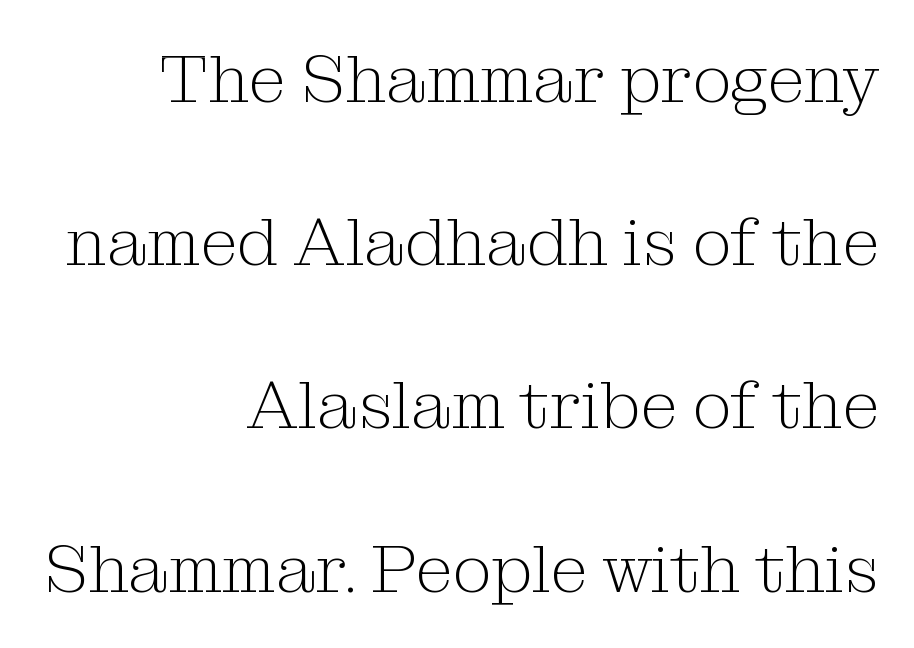
Q: Is the text bold? A: No.
Q: Is the text italic (slanted)? A: No, it is upright.
Q: Is the typeface a serif or a sans-serif typeface? A: Serif.
Q: Is the text underlined? A: No.
Q: How is the paragraph aligned? A: Right-aligned.
Q: Is the spacing between letters normal or unusually wide? A: Normal.
Q: Is the spacing between lines tight, normal or loose? A: Loose.
Q: Width (condensed, normal, or wide)? A: Normal.
Q: Stroke contrast? A: Medium.
Q: x-height? A: Medium.
Q: Monospaced? A: No.
